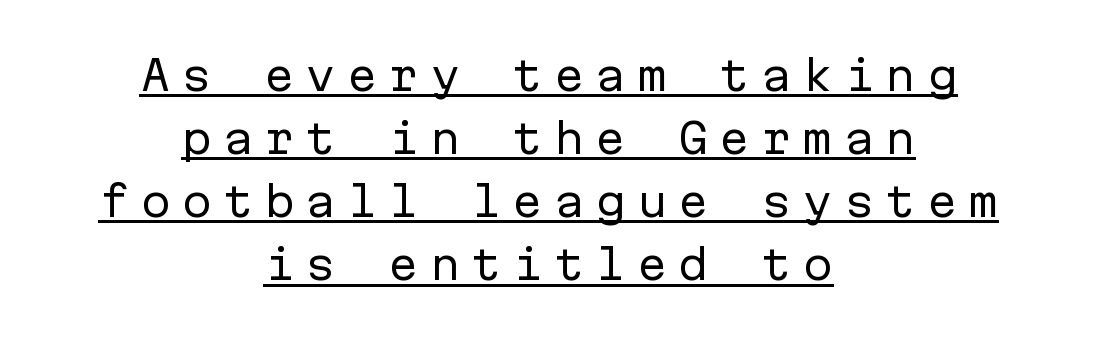
{"serif": "no", "italic": "no", "bold": "no", "weight": "regular", "width": "normal", "stroke_contrast": "low", "x_height": "medium", "monospaced": "yes", "underline": "yes", "align": "center", "line_spacing": "normal", "line_spacing_ratio": 1.54, "letter_spacing": "wide", "letter_spacing_em": 0.26, "glyph_px": 41}
